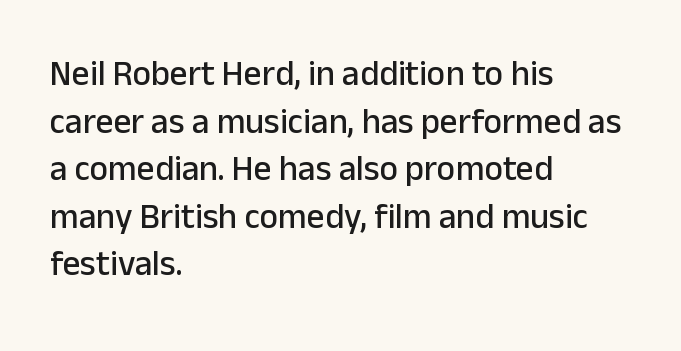
The image shows 35 px sans-serif type, upright; set left-aligned, normal line spacing (1.36x), normal letter spacing, not underlined; low stroke contrast and a medium x-height.
